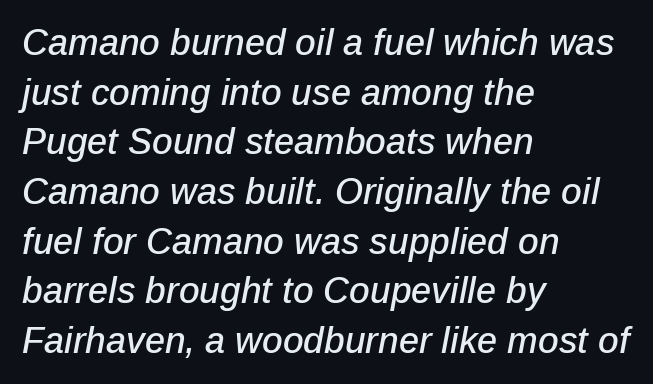
The image shows 36 px text type, italic (leaning right); set left-aligned, normal line spacing (1.38x), normal letter spacing, not underlined; low stroke contrast and a medium x-height.
